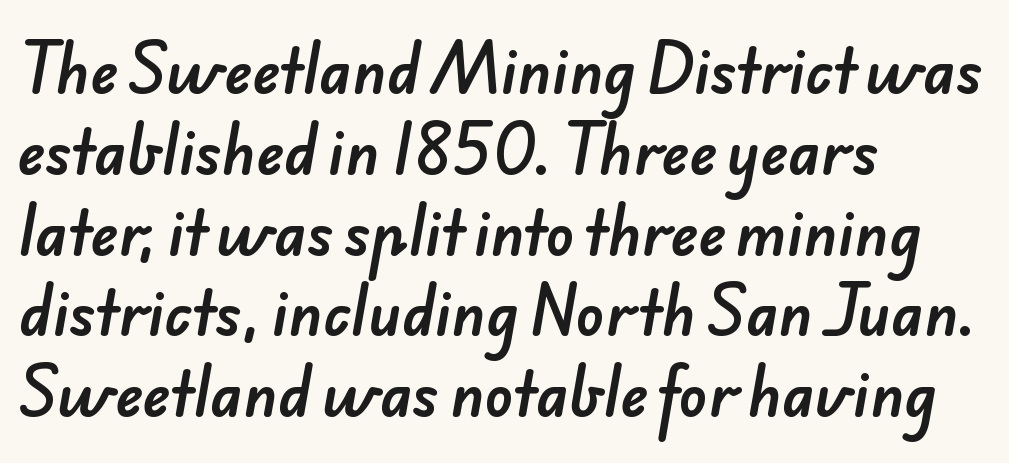
{"serif": "no", "width": "normal", "stroke_contrast": "low", "x_height": "small", "monospaced": "no", "underline": "no", "align": "left", "line_spacing": "normal", "line_spacing_ratio": 1.37, "letter_spacing": "normal", "letter_spacing_em": 0.0, "glyph_px": 59}
